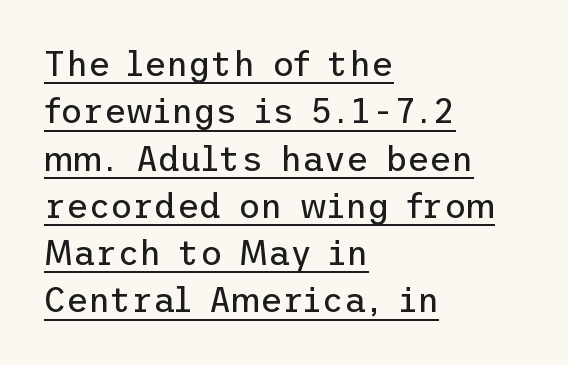
Stems and bowls with no extra thickness — not bold. The lines sit at an ordinary, default distance from one another. Vertical strokes here are truly vertical. You can see a thin bar hugging the bottom of the glyphs. The typesetter chose a ragged-right arrangement here.
